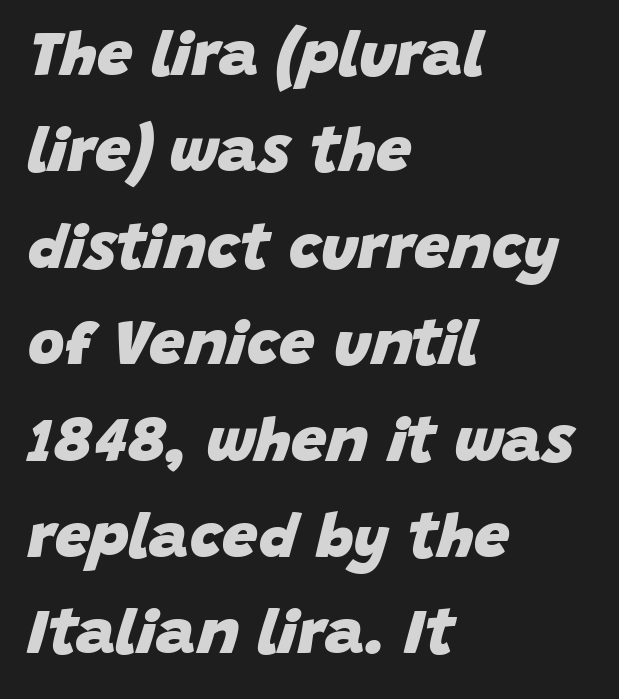
{"italic": "yes", "lean": "right", "slant_degrees": 15, "bold": "yes", "weight": "heavy", "width": "normal", "stroke_contrast": "low", "x_height": "large", "monospaced": "no", "underline": "no", "align": "left", "line_spacing": "normal", "line_spacing_ratio": 1.53, "letter_spacing": "normal", "letter_spacing_em": 0.0, "glyph_px": 63}
